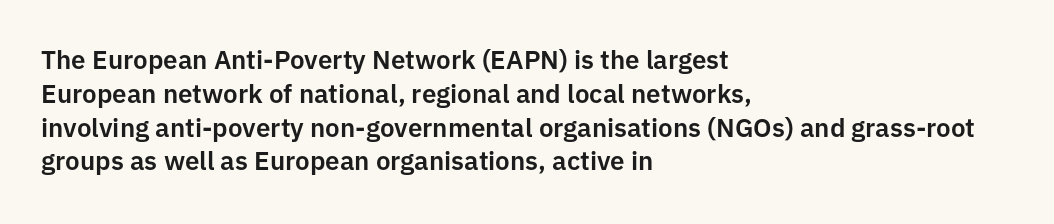
{"italic": "no", "underline": "no", "align": "left", "line_spacing": "normal", "line_spacing_ratio": 1.3, "letter_spacing": "normal", "letter_spacing_em": 0.0, "glyph_px": 26}
